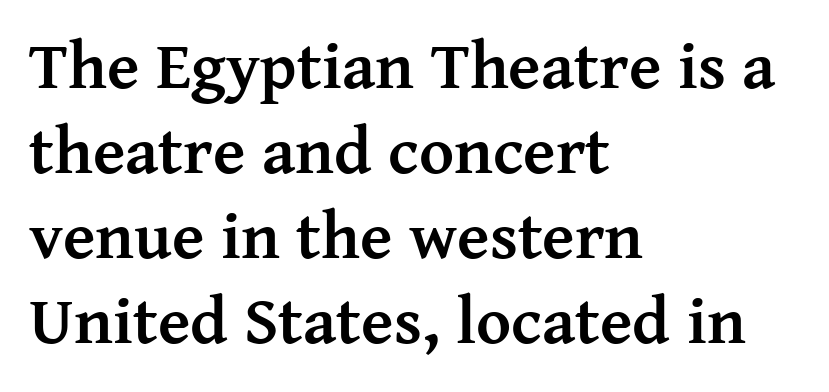
This sample has the flowing, uneven cadence of proportional lettering. Reading down the block, your eye returns to a fixed left position each line. Each word holds together tightly as a unit, with standard inter-letter gaps. The rows are spaced the way most documents space them. Unlike a clean sans, this face finishes its strokes with serifs. Unlike italic type, these characters show no tilt at all.
